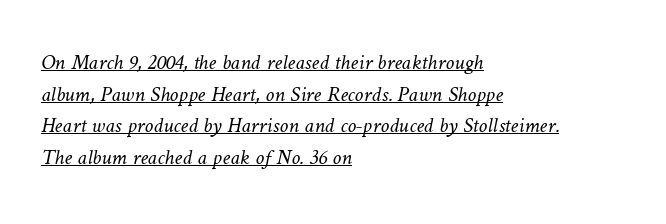
The image shows 22 px text type; set left-aligned, normal line spacing (1.44x), normal letter spacing, underlined.
